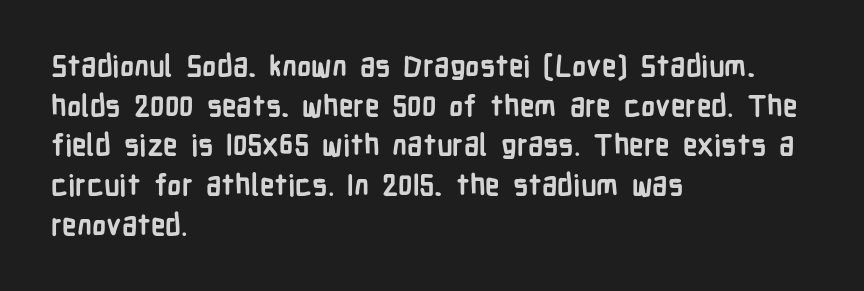
The image shows 29 px semibold, condensed sans-serif type, upright; set left-aligned, normal line spacing (1.37x), normal letter spacing, not underlined; low stroke contrast and a medium x-height.
